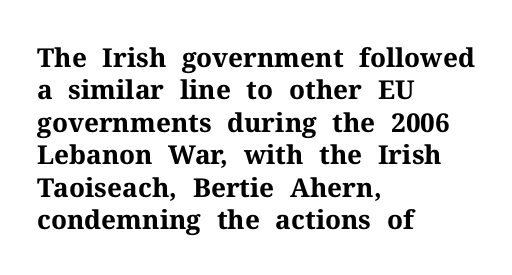
{"italic": "no", "bold": "yes", "underline": "no", "align": "left", "line_spacing": "normal", "line_spacing_ratio": 1.25, "letter_spacing": "normal", "letter_spacing_em": 0.0, "glyph_px": 26}
